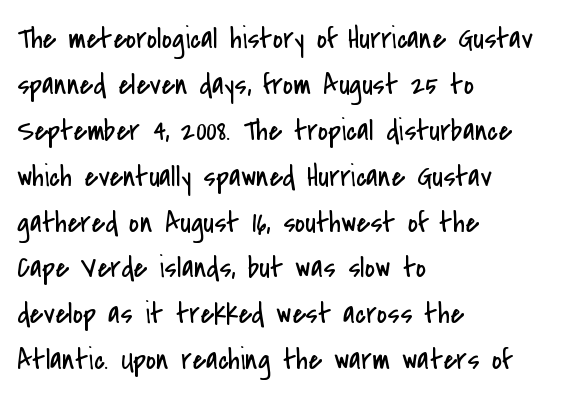
The zone under the glyphs is completely vacant. The strokes carry an ordinary text weight at most. In terms of leading, this rendering sits right in the middle. The font's upright variant was chosen for this text.
